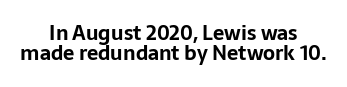
{"italic": "no", "bold": "yes", "underline": "no", "align": "center", "line_spacing": "tight", "line_spacing_ratio": 1.02, "letter_spacing": "normal", "letter_spacing_em": 0.0, "glyph_px": 20}
